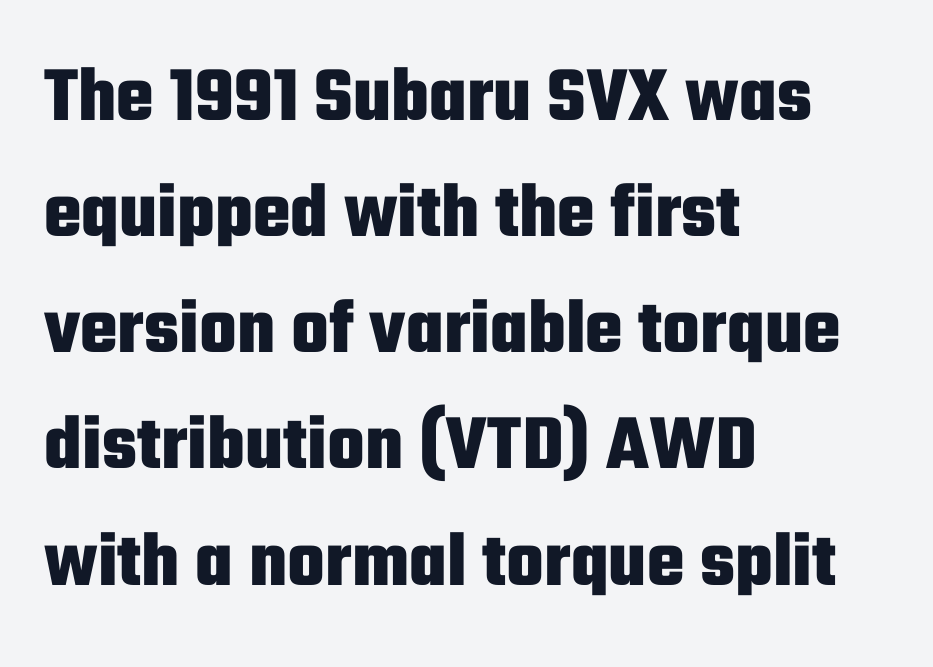
The image shows 79 px heavy, condensed sans-serif type, upright; set left-aligned, normal line spacing (1.47x), normal letter spacing, not underlined; low stroke contrast and a medium x-height.
